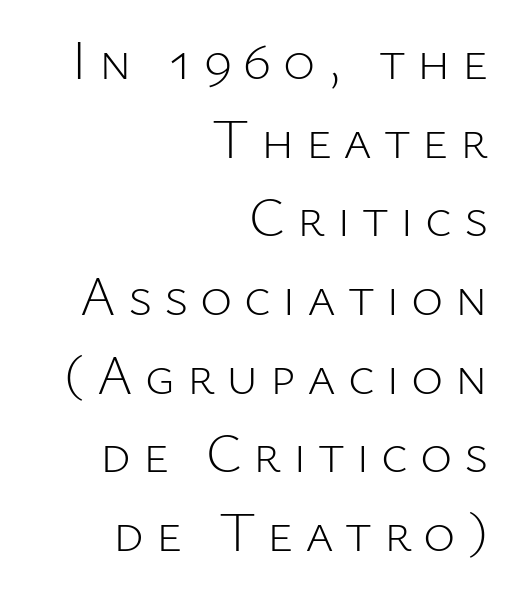
The image shows 55 px light sans-serif type, upright; set right-aligned, normal line spacing (1.43x), unusually wide letter spacing (+0.21 em), not underlined; low stroke contrast and a medium x-height.
